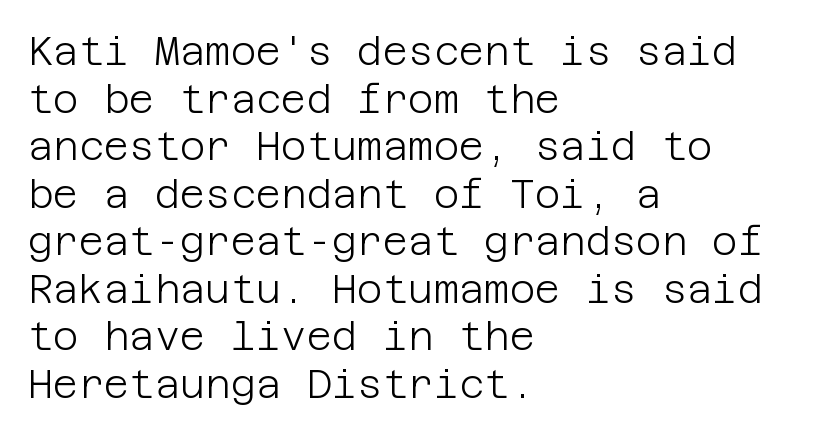
{"serif": "no", "italic": "no", "bold": "no", "weight": "light", "width": "normal", "stroke_contrast": "low", "x_height": "large", "underline": "no", "align": "left", "line_spacing_ratio": 1.22, "letter_spacing": "normal", "letter_spacing_em": 0.0, "glyph_px": 39}
